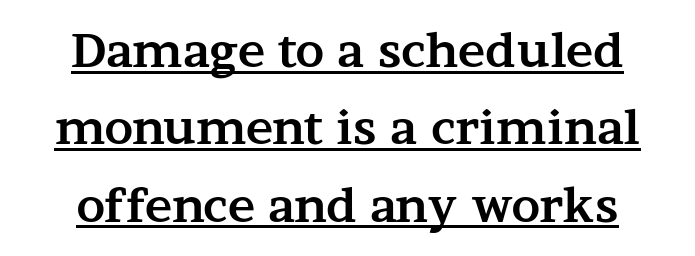
The image shows 46 px bold, wide serif type, upright; set centered, normal line spacing (1.68x), normal letter spacing, underlined; medium stroke contrast and a medium x-height.
